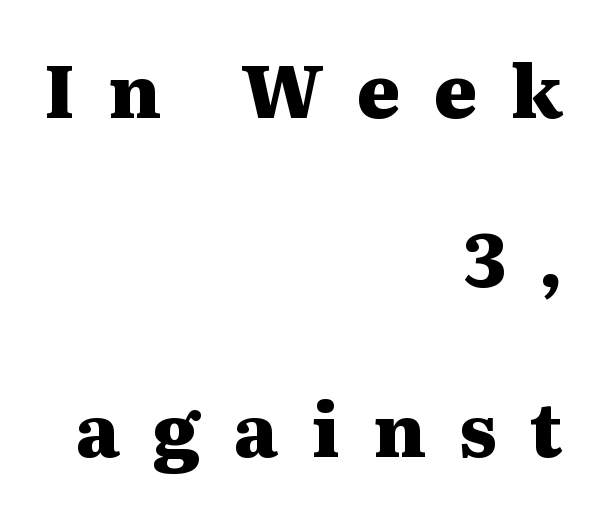
This sample has the flowing, uneven cadence of proportional lettering. Underline: absent. Caption: expanded tracking, letters set apart. Is the block centered? No — it sits flush against the right margin. Heavy-handed strokes throughout: this text is bold. The vertical gap from one line to the next is large.
